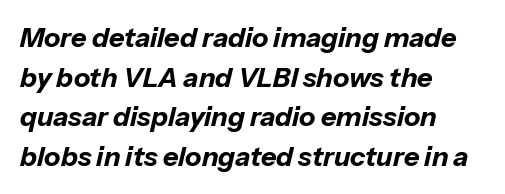
{"italic": "yes", "lean": "right", "slant_degrees": 13, "bold": "yes", "underline": "no", "align": "left", "line_spacing": "normal", "line_spacing_ratio": 1.47, "letter_spacing": "normal", "letter_spacing_em": 0.0, "glyph_px": 27}
